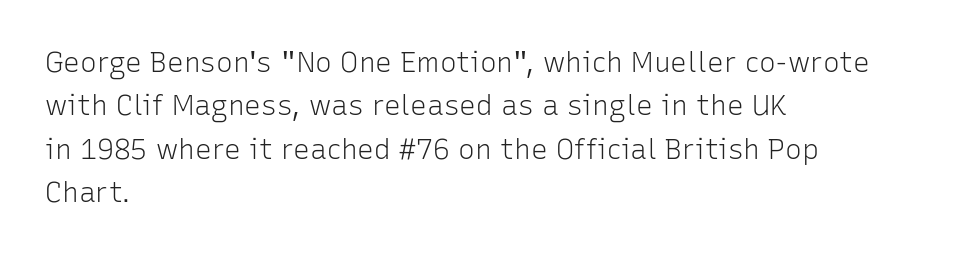
{"serif": "no", "italic": "no", "bold": "no", "weight": "light", "width": "normal", "stroke_contrast": "low", "x_height": "medium", "monospaced": "no", "underline": "no", "align": "left", "line_spacing": "normal", "line_spacing_ratio": 1.55, "letter_spacing": "normal", "letter_spacing_em": 0.0, "glyph_px": 28}
